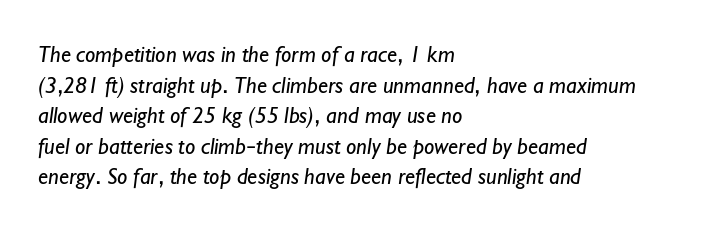
Casual observation: everything's shoved over to the left. The foot of each line stays bare and open. How are the letters spaced? Ordinarily, with no added tracking. Each stroke keeps to a modest, everyday thickness or less.
